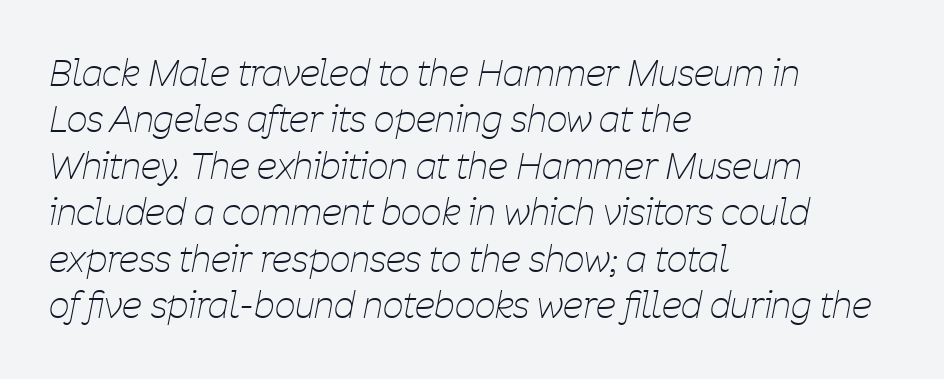
The image shows 36 px thin, condensed type, italic (leaning right); set left-aligned, normal line spacing (1.29x), normal letter spacing, not underlined; low stroke contrast and a medium x-height.
